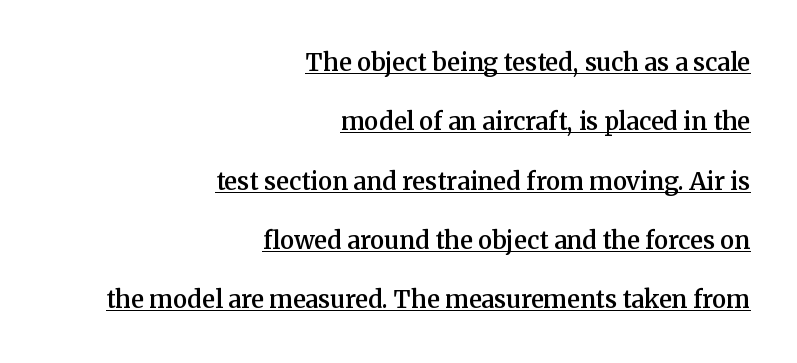
The image shows 24 px text type, upright; set right-aligned, loose line spacing (2.47x), normal letter spacing, underlined.
